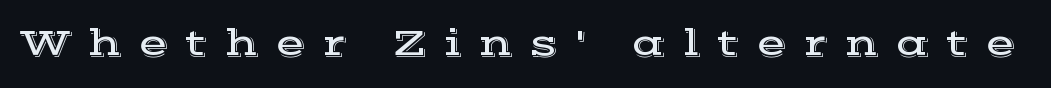
The image shows 39 px wide serif type, upright; set unusually wide letter spacing (+0.42 em), not underlined; a medium x-height.
